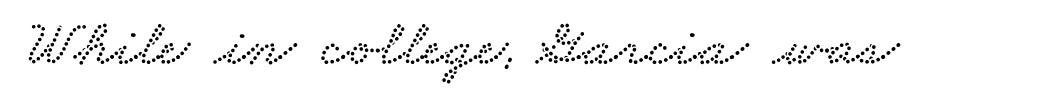
The image shows 65 px wide serif type; set normal letter spacing, not underlined; low stroke contrast and a small x-height.
